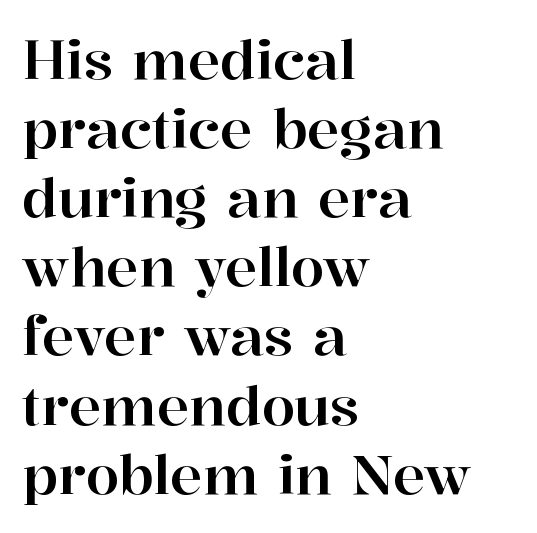
{"serif": "yes", "italic": "no", "width": "normal", "stroke_contrast": "high", "x_height": "medium", "monospaced": "no", "underline": "no", "align": "left", "line_spacing": "normal", "line_spacing_ratio": 1.28, "letter_spacing": "normal", "letter_spacing_em": 0.0, "glyph_px": 54}
